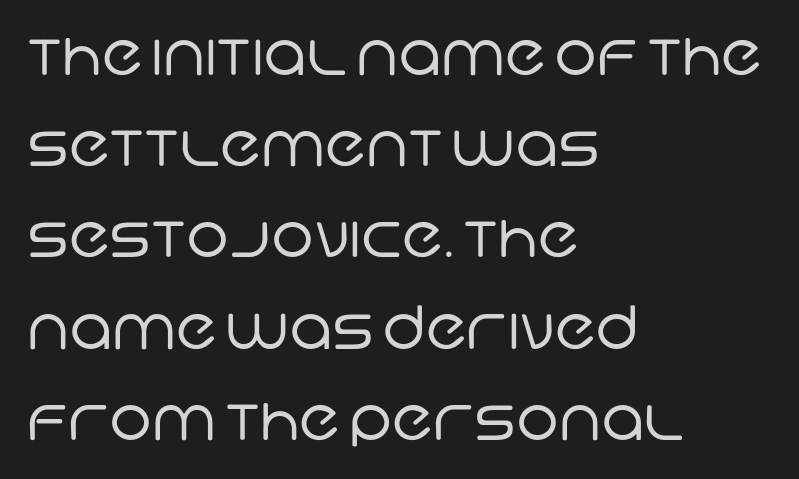
Think of a printed novel: that variable character pitch is what you see here. Clear beneath every line of the passage. Caption: multi-line text, flush left, ragged right. Inter-character spacing is left at the font's built-in metrics. This rendering employs a face without finishing strokes, i.e., a sans-serif.
